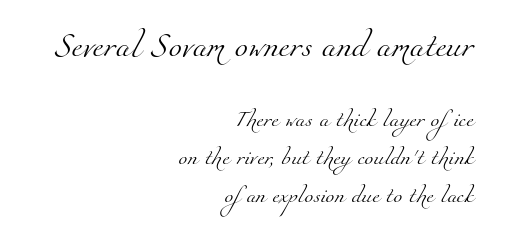
The image shows 24 px text type; set right-aligned, loose line spacing (2.39x), normal letter spacing, not underlined; the first (top) block is 1.5x larger.
